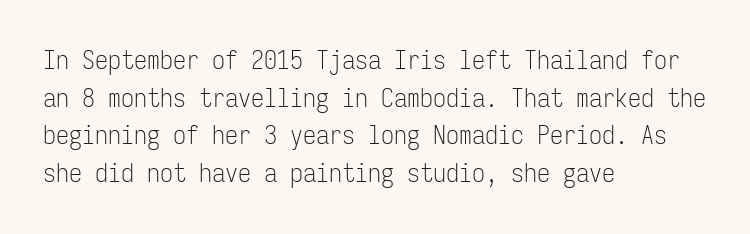
Q: Is the text bold? A: No.
Q: Is the text italic (slanted)? A: No, it is upright.
Q: Is the text underlined? A: No.
Q: How is the paragraph aligned? A: Left-aligned.
Q: Is the spacing between letters normal or unusually wide? A: Normal.
Q: Is the spacing between lines tight, normal or loose? A: Normal.
